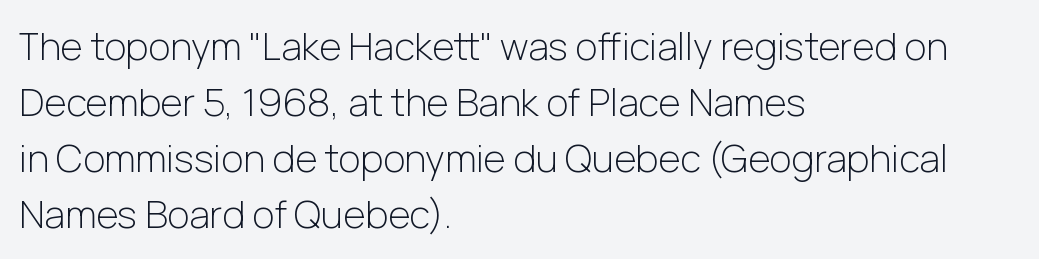
The face used here is a sans, in the tradition of grotesques and geometrics. Heft: none added — not bold. The gap between lines stays unmarked. Do the letters lean? They stand straight. Regular leading. Horizontal alignment here is leftward, the default for most running prose.
